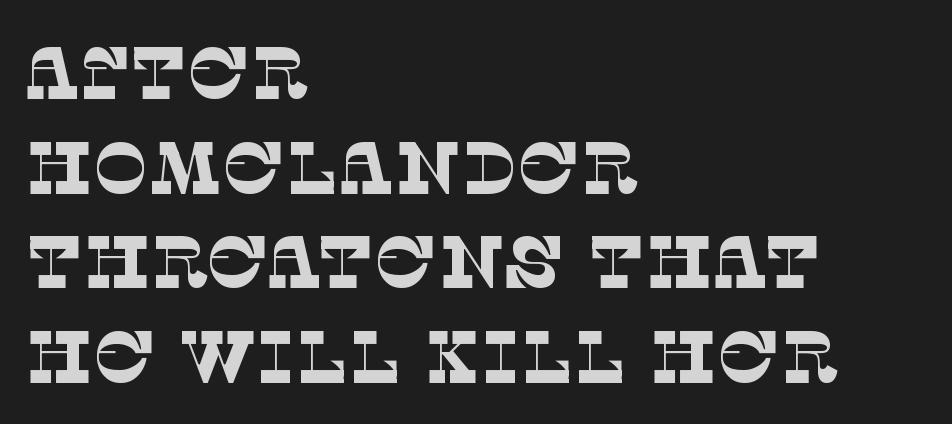
{"serif": "yes", "bold": "no", "weight": "thin", "width": "normal", "stroke_contrast": "low", "x_height": "large", "monospaced": "no", "underline": "no", "align": "left", "line_spacing": "normal", "line_spacing_ratio": 1.28, "letter_spacing": "normal", "letter_spacing_em": 0.0, "glyph_px": 74}
